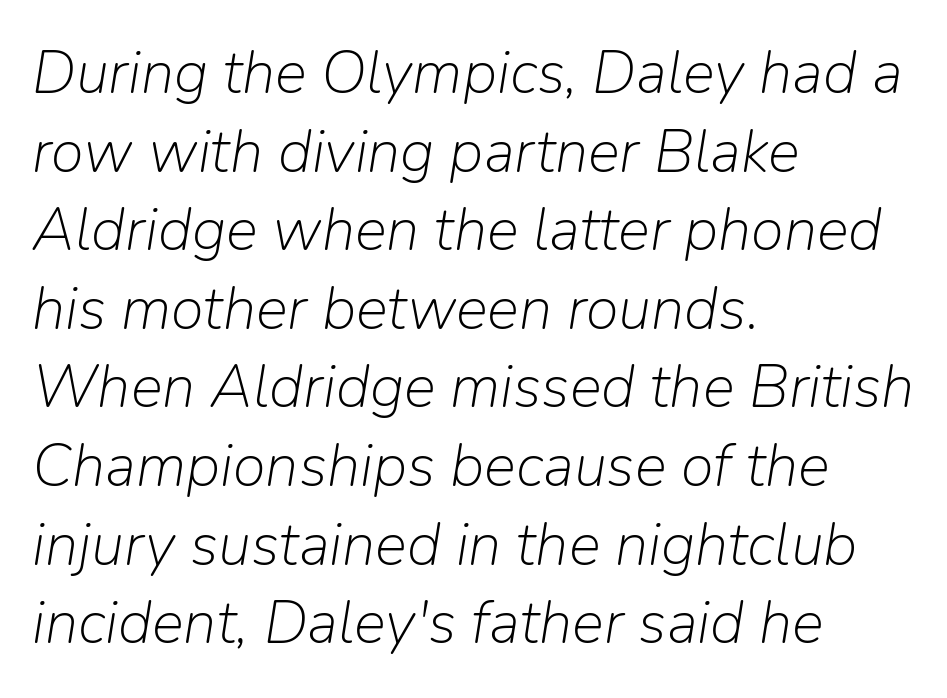
The image shows 60 px light type, italic (leaning right); set left-aligned, normal line spacing (1.31x), normal letter spacing, not underlined; low stroke contrast and a medium x-height.
